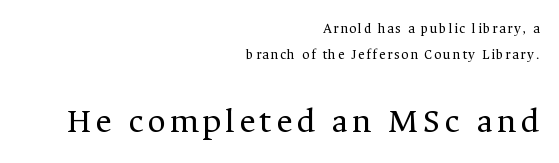
The typography opts for an upright posture over an oblique one. The rendering anchors every line to the right-hand side. Quick note: underline off. Letterform terminals end in serifs throughout the passage. These lines are rendered in a variable-pitch font.
